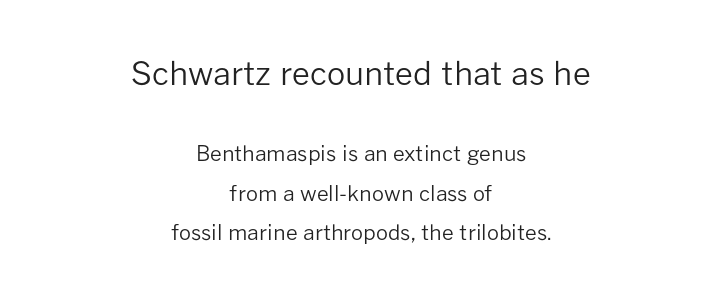
The image shows 32 px regular-weight sans-serif type, upright; set centered, line spacing 1.89x, normal letter spacing, not underlined; the first (top) block is 1.52x larger; low stroke contrast and a medium x-height.
